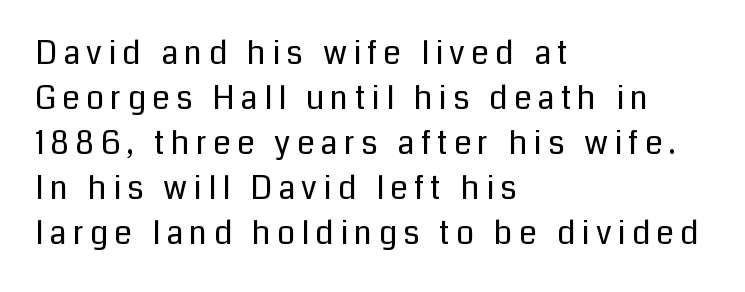
{"serif": "no", "italic": "no", "bold": "no", "weight": "regular", "width": "normal", "stroke_contrast": "low", "x_height": "medium", "monospaced": "no", "underline": "no", "align": "left", "line_spacing": "normal", "line_spacing_ratio": 1.41, "glyph_px": 32}
